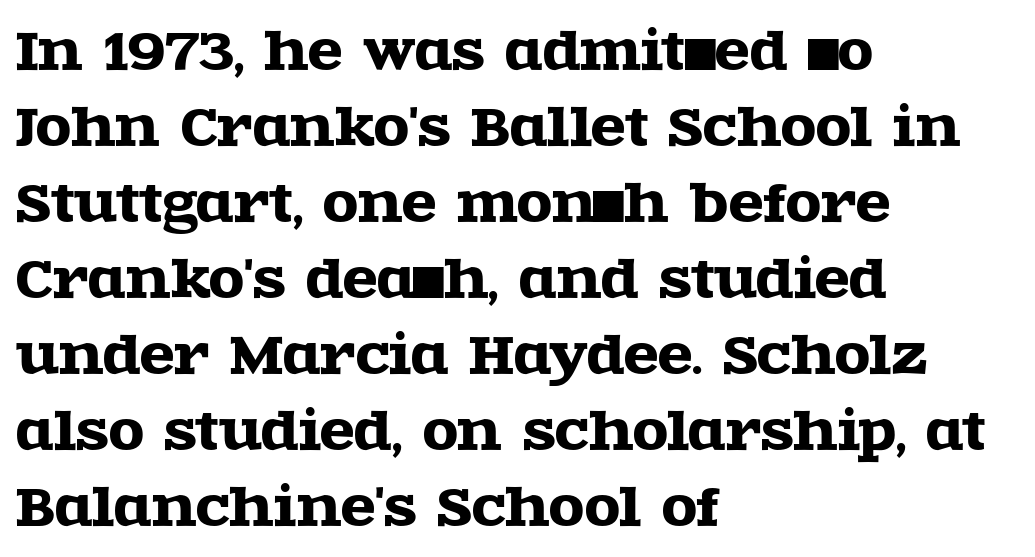
Q: Is the text italic (slanted)? A: No, it is upright.
Q: Is the typeface a serif or a sans-serif typeface? A: Serif.
Q: Is the text underlined? A: No.
Q: How is the paragraph aligned? A: Left-aligned.
Q: Is the spacing between letters normal or unusually wide? A: Normal.
Q: Is the spacing between lines tight, normal or loose? A: Normal.
Q: Width (condensed, normal, or wide)? A: Wide.
Q: x-height? A: Large.
Q: Monospaced? A: No.
